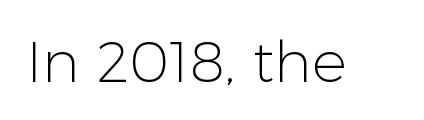
{"serif": "no", "italic": "no", "bold": "no", "weight": "light", "width": "normal", "stroke_contrast": "low", "x_height": "medium", "monospaced": "no", "underline": "no", "letter_spacing": "normal", "letter_spacing_em": 0.0, "glyph_px": 58}
